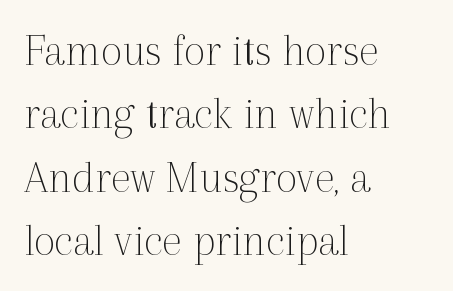
The image shows 47 px thin serif type, upright; set left-aligned, normal line spacing (1.35x), normal letter spacing, not underlined; a medium x-height.
